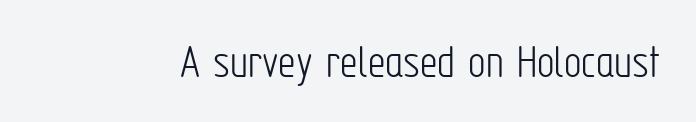
Here the designer chose a conventional face with non-uniform glyph widths. Regarding serifs, this sample does without them. The letters sit at their default tracking, neither squeezed nor spread. The words here are not underlined. This is roman type, the default non-slanted kind. The face looks like a standard text weight, possibly lighter.
